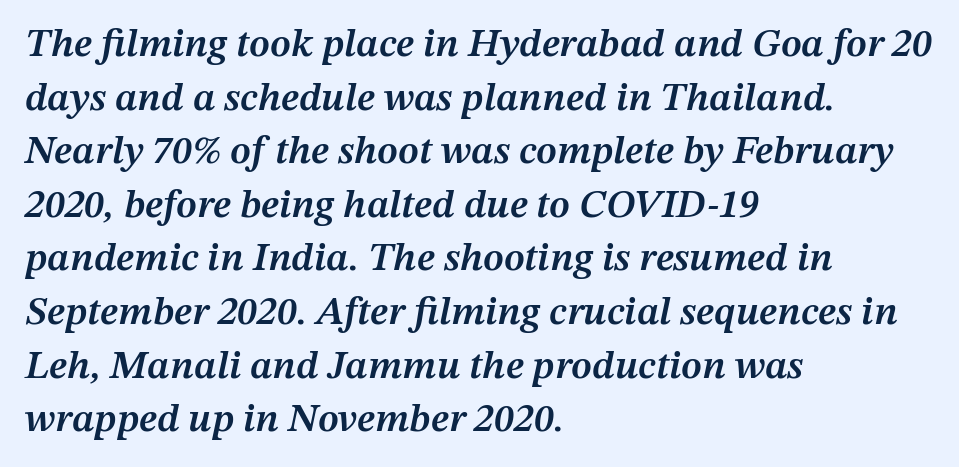
Letter spacing: default. A classic flush-left, rag-right setting is used for this passage. Looking at the ascenders, they clearly lean. Weight check: semibold — heavier than regular, not quite bold. A typesetter would call this proportional, since set widths differ per character. Any mark beneath the type? The region is blank.
